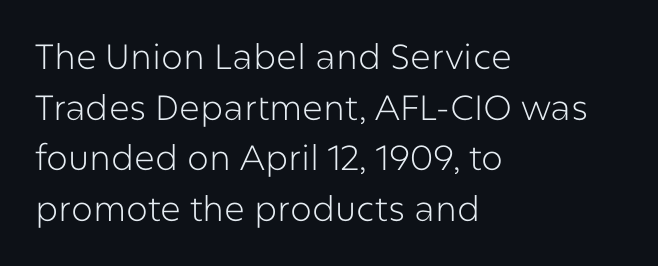
{"serif": "no", "italic": "no", "bold": "no", "weight": "light", "width": "normal", "stroke_contrast": "low", "x_height": "medium", "monospaced": "no", "underline": "no", "align": "left", "line_spacing": "normal", "line_spacing_ratio": 1.45, "letter_spacing": "normal", "letter_spacing_em": 0.0, "glyph_px": 35}
